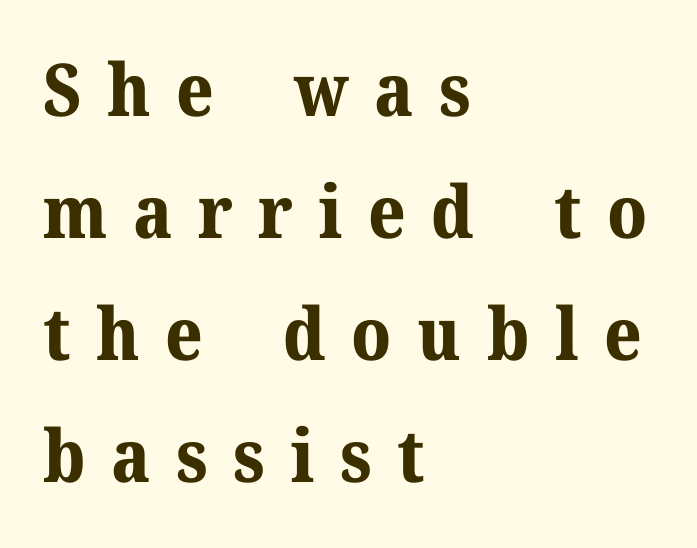
The image shows 73 px bold serif type, upright; set left-aligned, normal line spacing (1.67x), unusually wide letter spacing (+0.35 em), not underlined; medium stroke contrast and a medium x-height.
